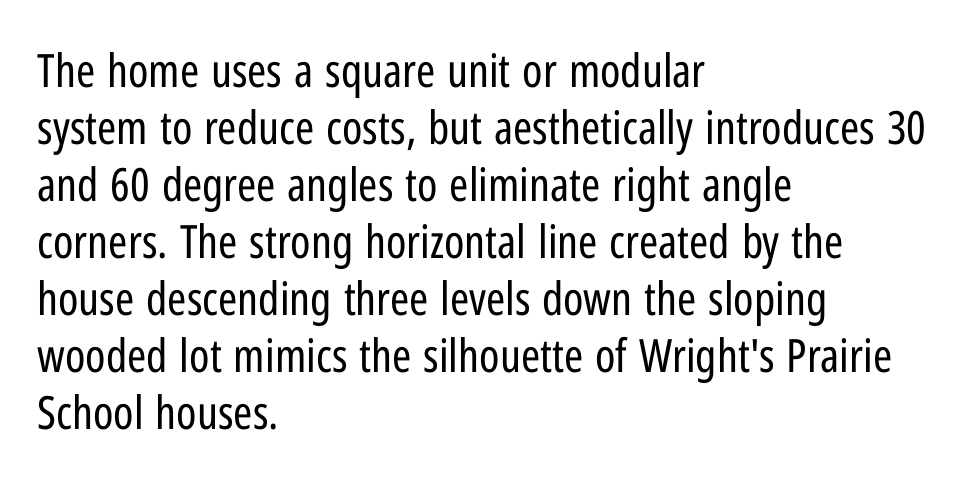
The image shows 46 px regular-weight, condensed sans-serif type, upright; set left-aligned, line spacing 1.24x, normal letter spacing, not underlined; low stroke contrast and a medium x-height.
